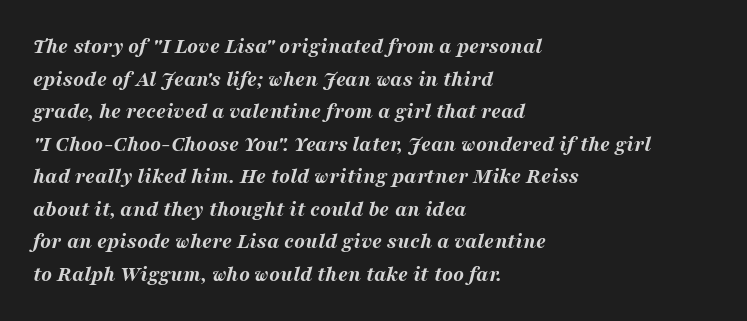
Q: Is the text bold? A: Yes.
Q: Is the text italic (slanted)? A: Yes, it leans right by about 16 degrees.
Q: Is the text underlined? A: No.
Q: How is the paragraph aligned? A: Left-aligned.
Q: Is the spacing between letters normal or unusually wide? A: Normal.
Q: Is the spacing between lines tight, normal or loose? A: Normal.
